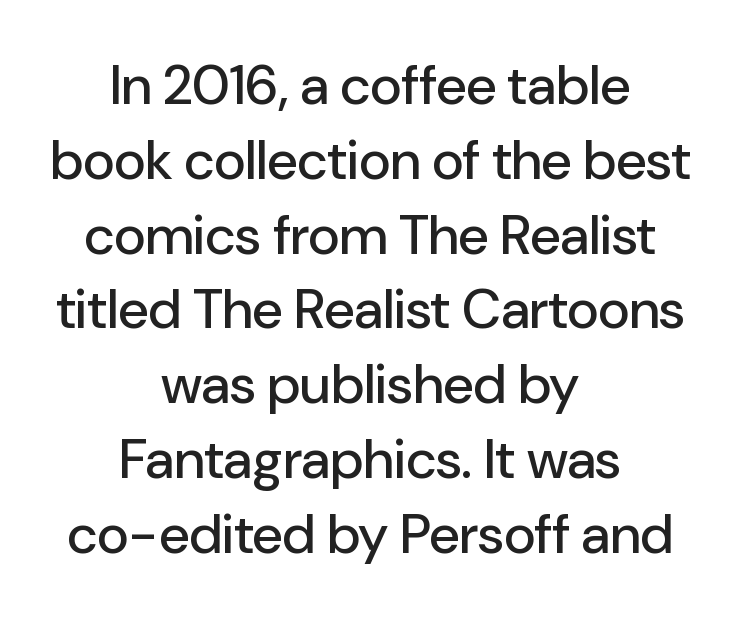
{"serif": "no", "italic": "no", "width": "normal", "stroke_contrast": "low", "x_height": "medium", "monospaced": "no", "underline": "no", "align": "center", "line_spacing": "normal", "line_spacing_ratio": 1.36, "letter_spacing": "normal", "letter_spacing_em": 0.0, "glyph_px": 55}
